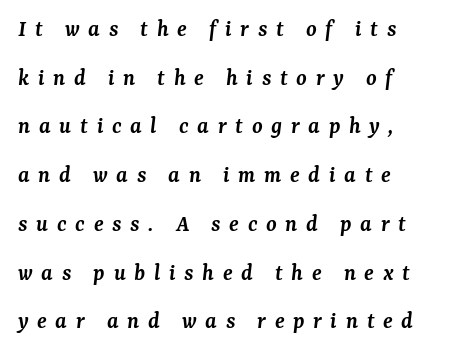
The image shows 24 px text type, italic (leaning right); set left-aligned, loose line spacing (2.03x), unusually wide letter spacing (+0.36 em), not underlined.
